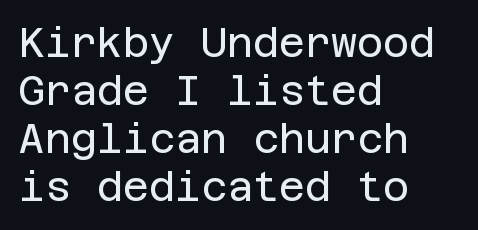
Q: Is the text bold? A: No.
Q: Is the text italic (slanted)? A: No, it is upright.
Q: Is the typeface a serif or a sans-serif typeface? A: Sans-serif.
Q: Is the text underlined? A: No.
Q: How is the paragraph aligned? A: Left-aligned.
Q: Is the spacing between letters normal or unusually wide? A: Normal.
Q: Width (condensed, normal, or wide)? A: Normal.
Q: Stroke contrast? A: Low.
Q: x-height? A: Large.
